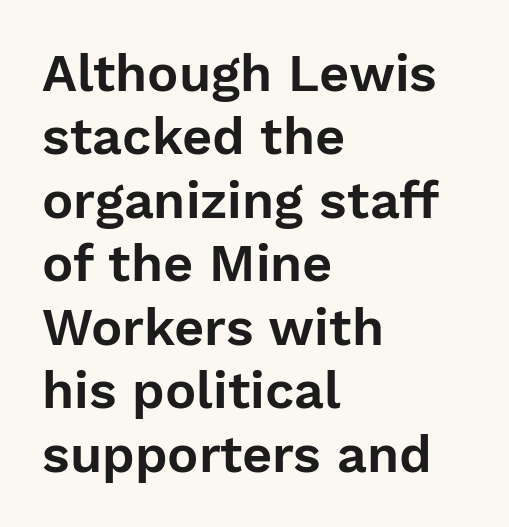
Q: Is the text italic (slanted)? A: No, it is upright.
Q: Is the typeface a serif or a sans-serif typeface? A: Sans-serif.
Q: Is the text underlined? A: No.
Q: How is the paragraph aligned? A: Left-aligned.
Q: Is the spacing between letters normal or unusually wide? A: Normal.
Q: Width (condensed, normal, or wide)? A: Normal.
Q: Stroke contrast? A: Low.
Q: x-height? A: Medium.
Q: Monospaced? A: No.
